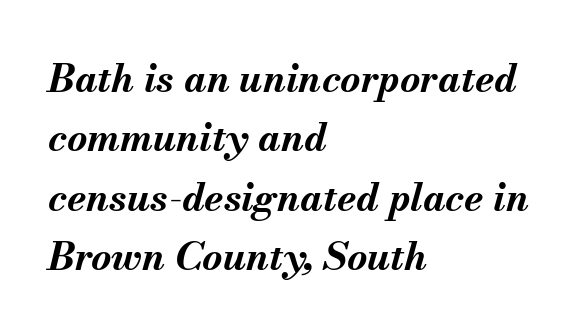
Q: Is the text bold? A: Yes.
Q: Is the text italic (slanted)? A: Yes, it leans right by about 13 degrees.
Q: Is the text underlined? A: No.
Q: How is the paragraph aligned? A: Left-aligned.
Q: Is the spacing between letters normal or unusually wide? A: Normal.
Q: Is the spacing between lines tight, normal or loose? A: Normal.
Q: Width (condensed, normal, or wide)? A: Normal.
Q: Stroke contrast? A: Medium.
Q: x-height? A: Small.
Q: Monospaced? A: No.
